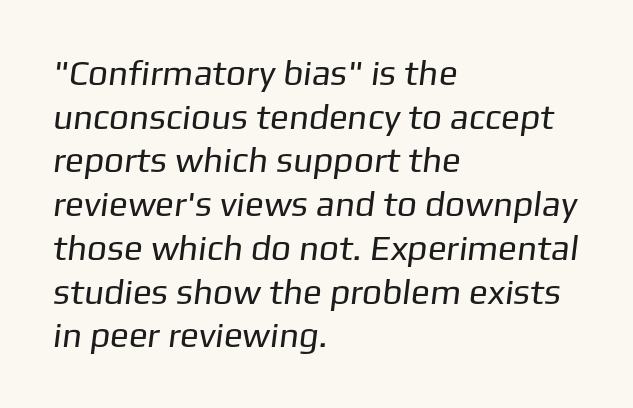
Varying glyph widths throughout — classic text-font behaviour. The typeface has the unassuming heft of standard copy or less. The specimen omits any rule beneath the text block's lines. The lines in this sample share a left origin and differ only in where they stop. Does the leading feel generous? No, just average. This is sans-serif lettering, the kind often seen on screens and signage.
